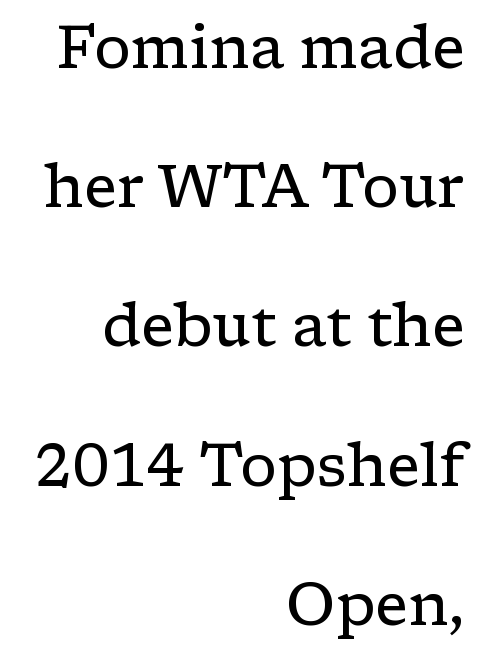
{"serif": "yes", "italic": "no", "bold": "no", "weight": "regular", "width": "wide", "stroke_contrast": "low", "x_height": "medium", "monospaced": "no", "underline": "no", "align": "right", "line_spacing": "loose", "line_spacing_ratio": 2.36, "letter_spacing": "normal", "letter_spacing_em": 0.0, "glyph_px": 59}
